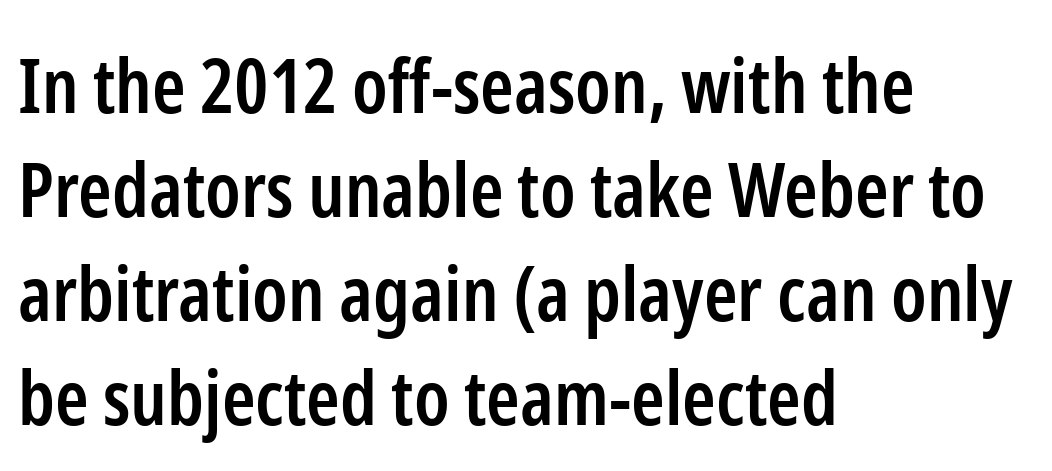
{"serif": "no", "italic": "no", "bold": "semi", "weight": "semibold", "width": "condensed", "stroke_contrast": "low", "x_height": "medium", "monospaced": "no", "underline": "no", "align": "left", "line_spacing": "normal", "line_spacing_ratio": 1.37, "letter_spacing": "normal", "letter_spacing_em": 0.0, "glyph_px": 76}
